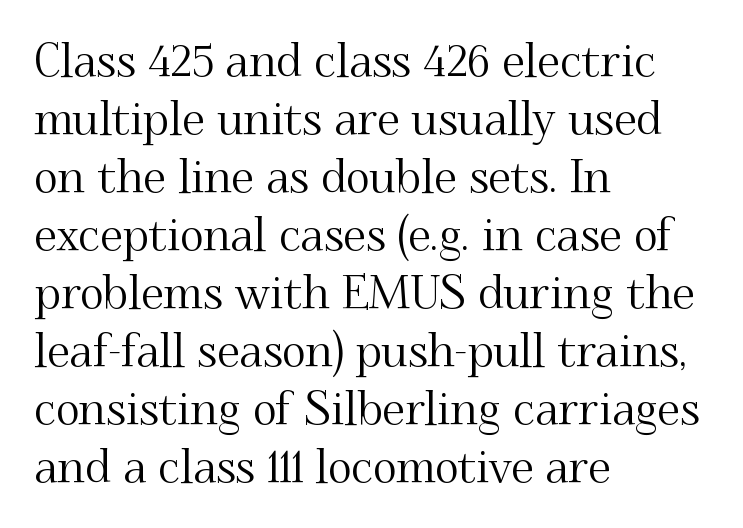
Leading matches the norm, producing a regular column. The font family rendered here belongs to the serif group. Letter spacing: default. A typesetter would call this proportional, since set widths differ per character. Only glyphs here, with clear space below each row. This sample uses an upright cut, with every glyph sitting square on the baseline.
